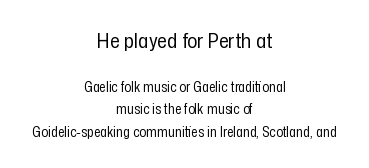
The image shows 21 px text type, upright; set centered, normal line spacing (1.62x), normal letter spacing, not underlined; the first (top) block is 1.5x larger.
